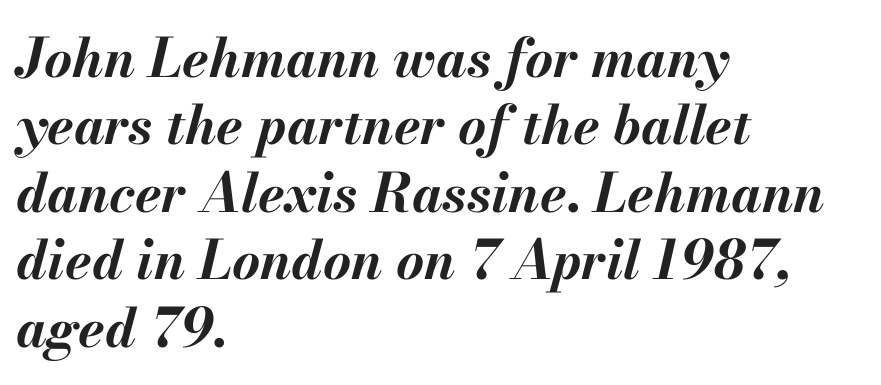
Nothing unusual about the tracking: characters are spaced as the font intends. Think of a printed novel: that variable character pitch is what you see here. If you drew a ruler down the left edge, every line would touch it. Yep, that's italic — everything's leaning. Underline: absent.
